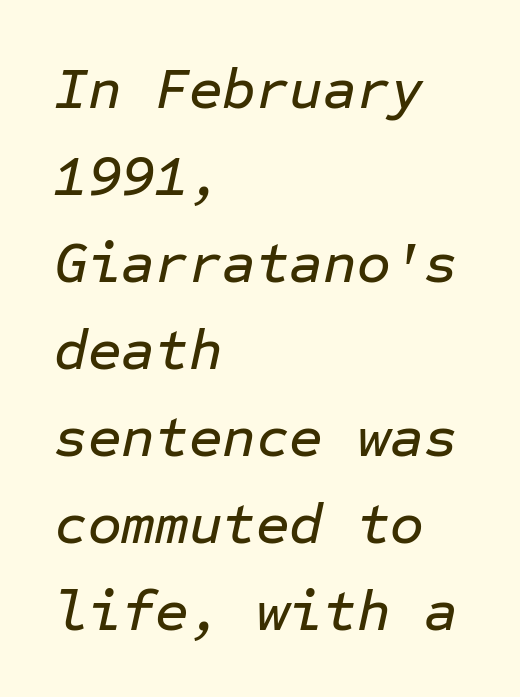
The image shows 58 px text type, italic (leaning right), monospaced; set left-aligned, normal line spacing (1.5x), normal letter spacing, not underlined; low stroke contrast and a medium x-height.
